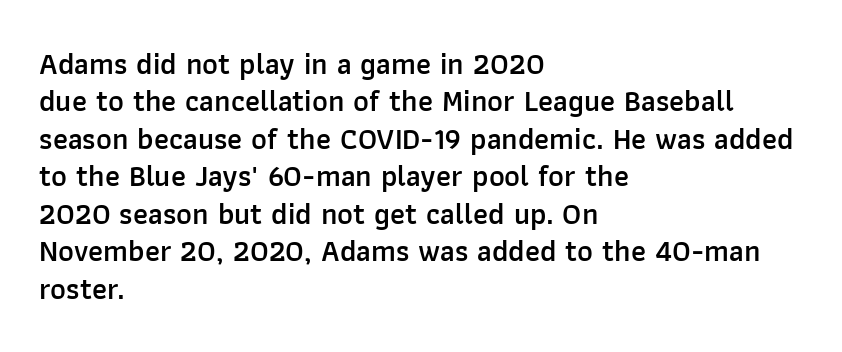
{"serif": "no", "italic": "no", "bold": "semi", "weight": "semibold", "width": "normal", "stroke_contrast": "low", "x_height": "medium", "monospaced": "no", "underline": "no", "align": "left", "line_spacing": "normal", "line_spacing_ratio": 1.25, "letter_spacing": "normal", "letter_spacing_em": 0.0, "glyph_px": 30}
